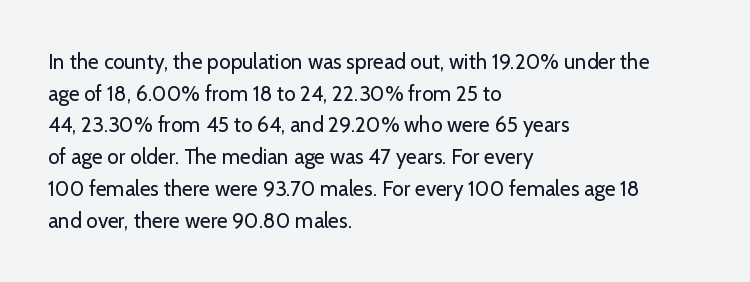
{"italic": "no", "bold": "no", "underline": "no", "align": "left", "line_spacing": "normal", "line_spacing_ratio": 1.51, "letter_spacing": "normal", "letter_spacing_em": 0.0, "glyph_px": 21}
